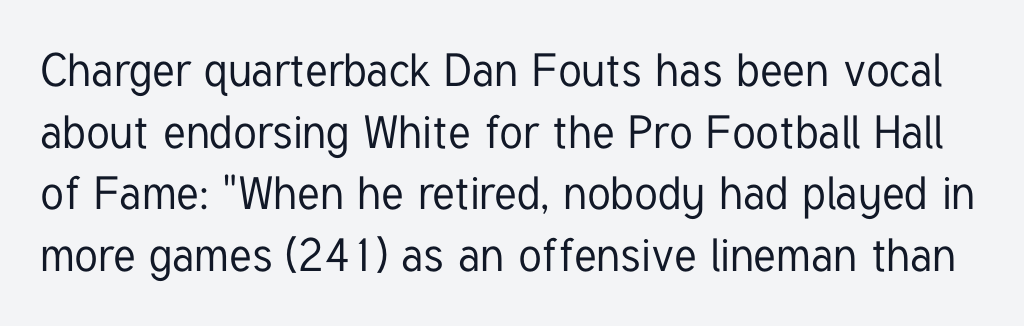
The image shows 46 px condensed sans-serif type, upright; set normal line spacing (1.34x), normal letter spacing, not underlined; low stroke contrast and a medium x-height.
